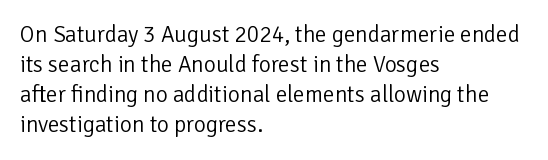
Teacher's note: observe the even left margin — that is flush-left alignment. Does extra space separate the letters? No, they use regular spacing. In terms of posture, this sample is upright. The glyphs are unaccompanied by any horizontal stroke below them. The lines sit at an ordinary, default distance from one another.
